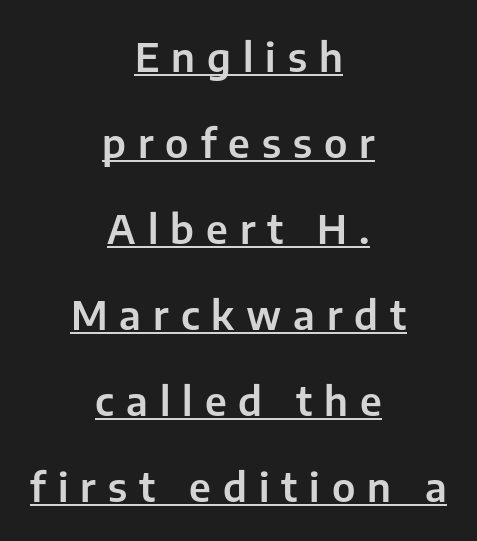
Q: Is the text italic (slanted)? A: No, it is upright.
Q: Is the typeface a serif or a sans-serif typeface? A: Sans-serif.
Q: Is the text underlined? A: Yes.
Q: How is the paragraph aligned? A: Centered.
Q: Is the spacing between letters normal or unusually wide? A: Unusually wide.
Q: Is the spacing between lines tight, normal or loose? A: Loose.
Q: Width (condensed, normal, or wide)? A: Normal.
Q: Stroke contrast? A: Low.
Q: x-height? A: Medium.
Q: Monospaced? A: No.
